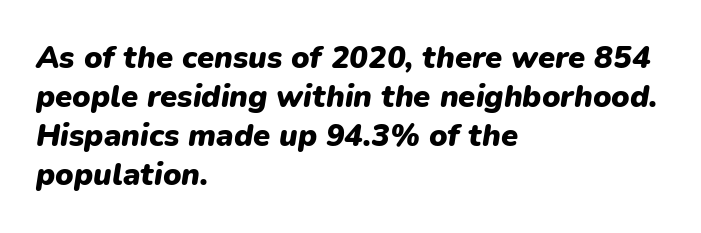
{"italic": "yes", "lean": "right", "slant_degrees": 9, "bold": "yes", "weight": "heavy", "width": "normal", "stroke_contrast": "low", "x_height": "medium", "monospaced": "no", "underline": "no", "align": "left", "line_spacing": "normal", "line_spacing_ratio": 1.26, "letter_spacing": "normal", "letter_spacing_em": 0.0, "glyph_px": 31}
